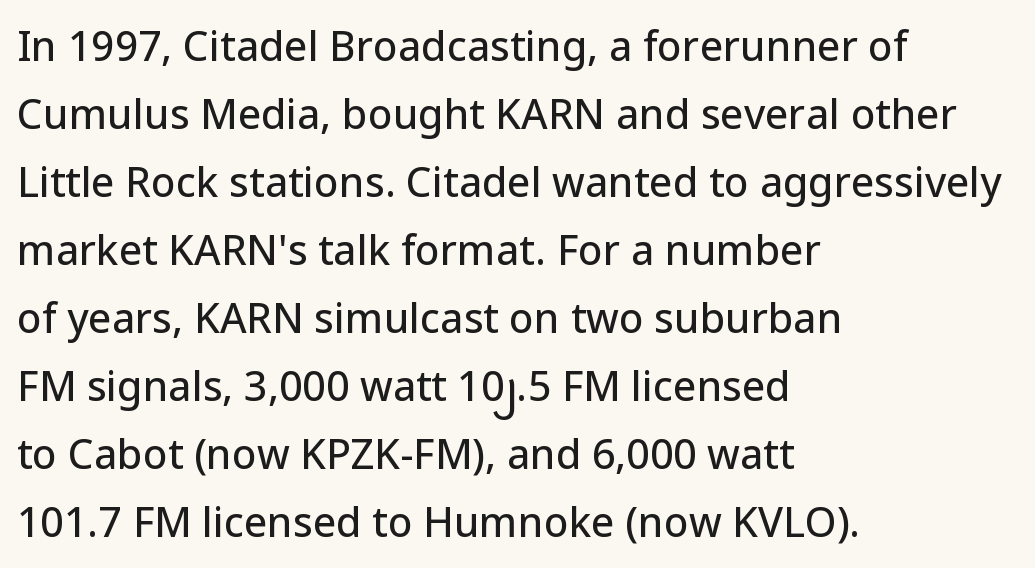
Q: Is the text italic (slanted)? A: No, it is upright.
Q: Is the typeface a serif or a sans-serif typeface? A: Sans-serif.
Q: Is the text underlined? A: No.
Q: How is the paragraph aligned? A: Left-aligned.
Q: Is the spacing between letters normal or unusually wide? A: Normal.
Q: Is the spacing between lines tight, normal or loose? A: Normal.
Q: Width (condensed, normal, or wide)? A: Normal.
Q: Stroke contrast? A: Low.
Q: x-height? A: Medium.
Q: Monospaced? A: No.
